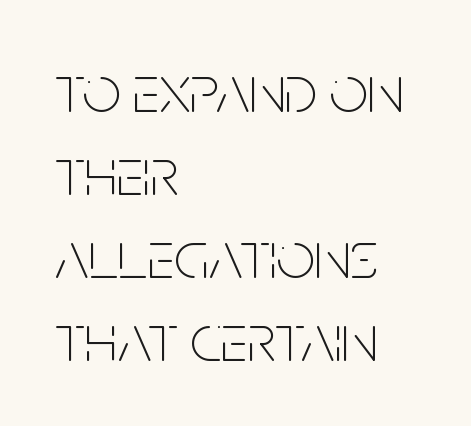
Q: Is the text bold? A: No.
Q: Is the text italic (slanted)? A: No, it is upright.
Q: Is the typeface a serif or a sans-serif typeface? A: Sans-serif.
Q: Is the text underlined? A: No.
Q: How is the paragraph aligned? A: Left-aligned.
Q: Is the spacing between letters normal or unusually wide? A: Normal.
Q: Width (condensed, normal, or wide)? A: Condensed.
Q: Stroke contrast? A: Low.
Q: x-height? A: Large.
Q: Monospaced? A: No.
